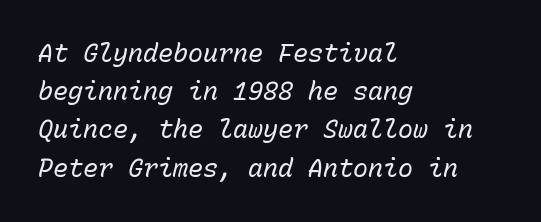
The image shows 25 px text type, italic (leaning right); set left-aligned, normal line spacing (1.53x), normal letter spacing, not underlined.
